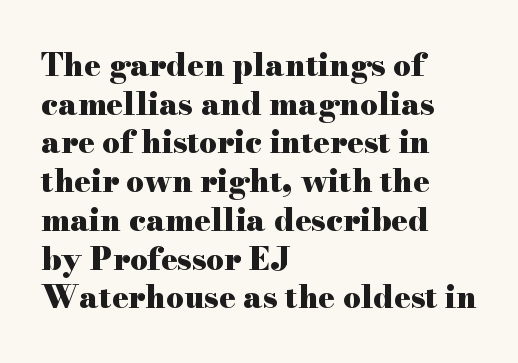
Q: Is the text bold? A: Yes.
Q: Is the text italic (slanted)? A: No, it is upright.
Q: Is the typeface a serif or a sans-serif typeface? A: Serif.
Q: Is the text underlined? A: No.
Q: How is the paragraph aligned? A: Left-aligned.
Q: Is the spacing between letters normal or unusually wide? A: Normal.
Q: Is the spacing between lines tight, normal or loose? A: Normal.
Q: Width (condensed, normal, or wide)? A: Wide.
Q: Stroke contrast? A: High.
Q: x-height? A: Small.
Q: Monospaced? A: No.
